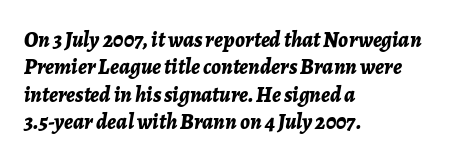
Q: Is the text bold? A: Yes.
Q: Is the text italic (slanted)? A: Yes, it leans right by about 7 degrees.
Q: Is the text underlined? A: No.
Q: How is the paragraph aligned? A: Left-aligned.
Q: Is the spacing between letters normal or unusually wide? A: Normal.
